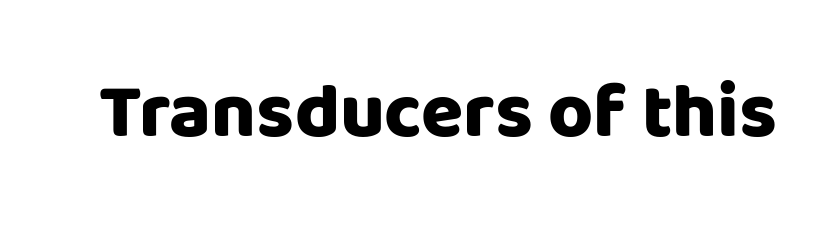
Q: Is the text bold? A: Yes.
Q: Is the text italic (slanted)? A: No, it is upright.
Q: Is the typeface a serif or a sans-serif typeface? A: Sans-serif.
Q: Is the text underlined? A: No.
Q: Is the spacing between letters normal or unusually wide? A: Normal.
Q: Width (condensed, normal, or wide)? A: Normal.
Q: Stroke contrast? A: Low.
Q: x-height? A: Large.
Q: Monospaced? A: No.
